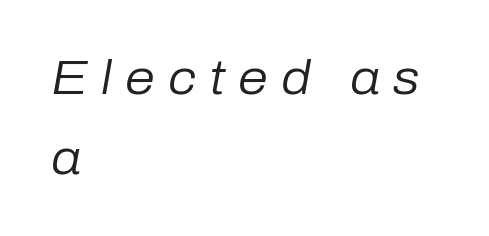
{"italic": "yes", "lean": "right", "slant_degrees": 10, "bold": "no", "weight": "regular", "width": "normal", "stroke_contrast": "low", "x_height": "medium", "monospaced": "no", "underline": "no", "align": "left", "line_spacing": "normal", "line_spacing_ratio": 1.66, "letter_spacing": "wide", "letter_spacing_em": 0.27, "glyph_px": 48}
